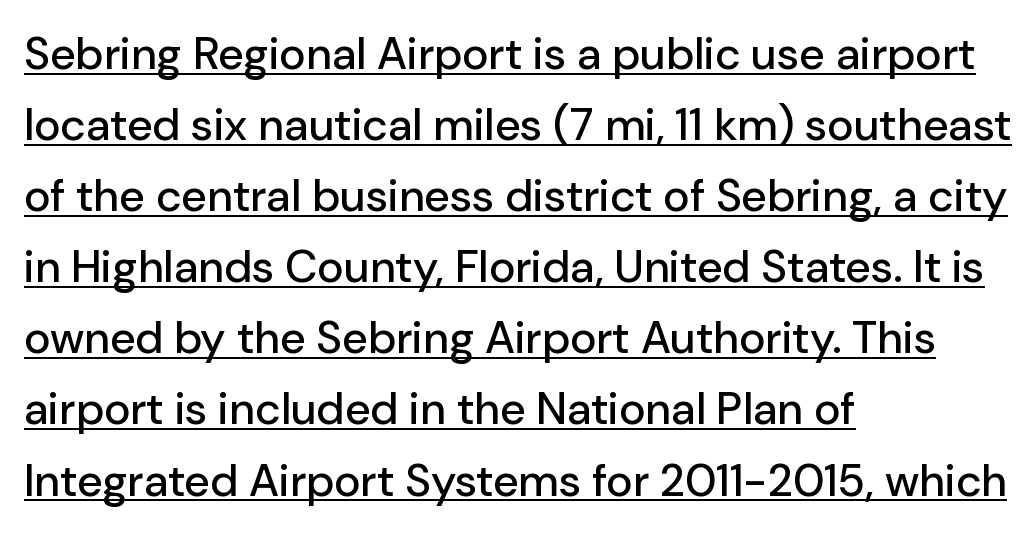
The image shows 45 px sans-serif type, upright; set left-aligned, normal line spacing (1.58x), normal letter spacing, underlined; low stroke contrast and a medium x-height.
